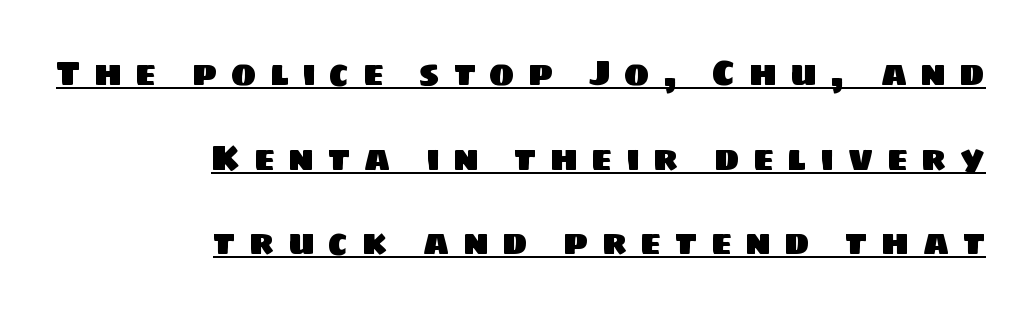
Q: Is the typeface a serif or a sans-serif typeface? A: Sans-serif.
Q: Is the text underlined? A: Yes.
Q: How is the paragraph aligned? A: Right-aligned.
Q: Is the spacing between letters normal or unusually wide? A: Unusually wide.
Q: Is the spacing between lines tight, normal or loose? A: Loose.
Q: Width (condensed, normal, or wide)? A: Normal.
Q: Stroke contrast? A: Low.
Q: x-height? A: Large.
Q: Monospaced? A: No.
